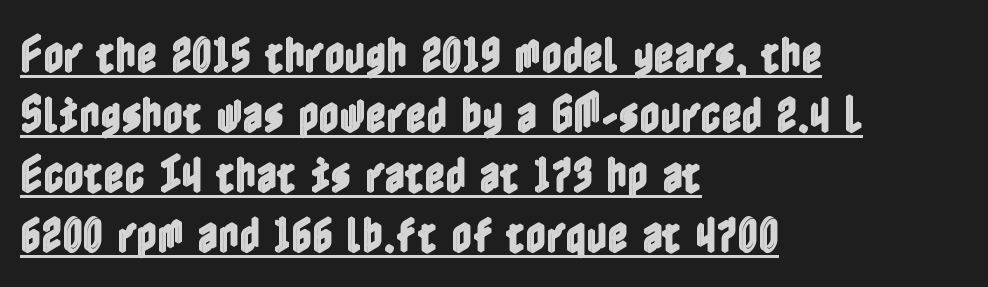
The image shows 40 px condensed type, upright; set left-aligned, normal line spacing (1.5x), normal letter spacing, underlined; a medium x-height.
